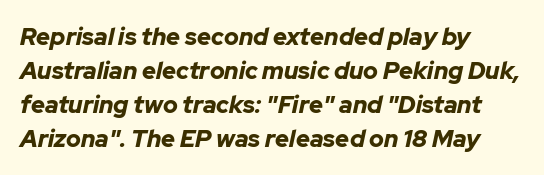
{"italic": "yes", "lean": "right", "slant_degrees": 12, "bold": "yes", "underline": "no", "align": "left", "line_spacing": "normal", "line_spacing_ratio": 1.41, "letter_spacing": "normal", "letter_spacing_em": 0.0, "glyph_px": 24}
